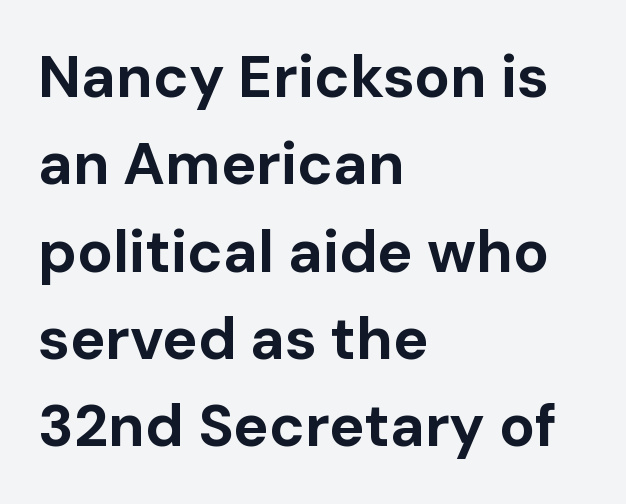
The image shows 59 px bold sans-serif type, upright; set left-aligned, normal line spacing (1.48x), normal letter spacing, not underlined; low stroke contrast and a medium x-height.
